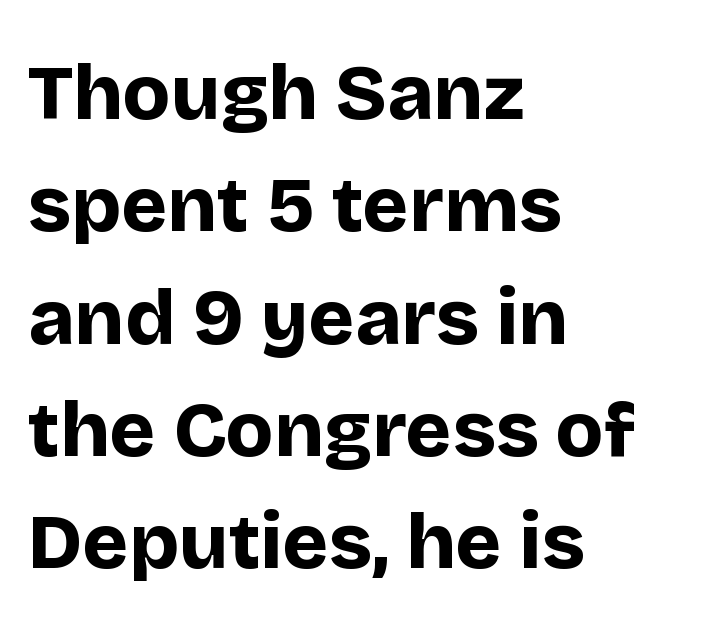
{"serif": "no", "italic": "no", "bold": "yes", "weight": "bold", "width": "normal", "stroke_contrast": "low", "x_height": "large", "monospaced": "no", "underline": "no", "align": "left", "line_spacing": "normal", "line_spacing_ratio": 1.44, "letter_spacing": "normal", "letter_spacing_em": 0.0, "glyph_px": 78}
